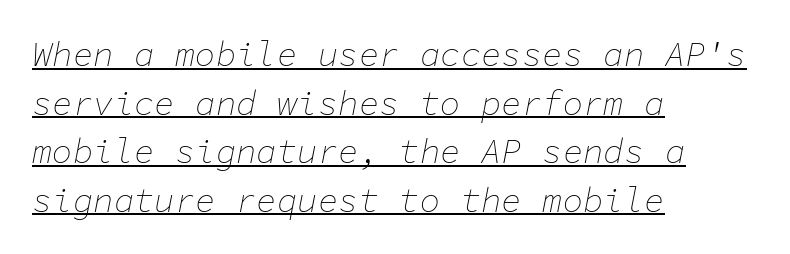
{"italic": "yes", "lean": "right", "slant_degrees": 11, "bold": "no", "weight": "thin", "width": "normal", "stroke_contrast": "low", "x_height": "medium", "monospaced": "yes", "underline": "yes", "align": "left", "line_spacing": "normal", "line_spacing_ratio": 1.43, "letter_spacing": "normal", "letter_spacing_em": 0.0, "glyph_px": 34}
